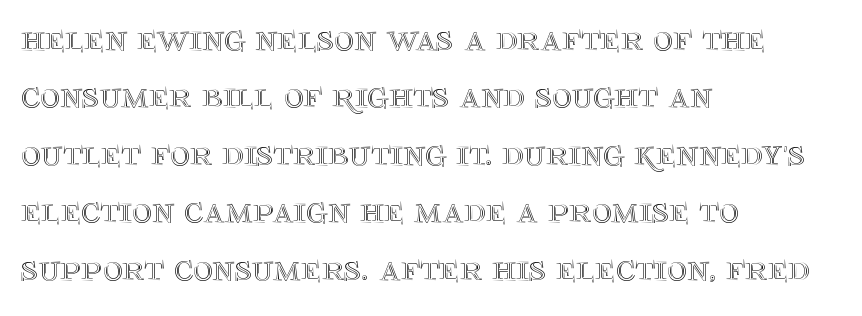
{"italic": "no", "width": "normal", "x_height": "large", "monospaced": "no", "underline": "no", "align": "left", "line_spacing": "normal", "line_spacing_ratio": 1.51, "letter_spacing": "normal", "letter_spacing_em": 0.0, "glyph_px": 38}
